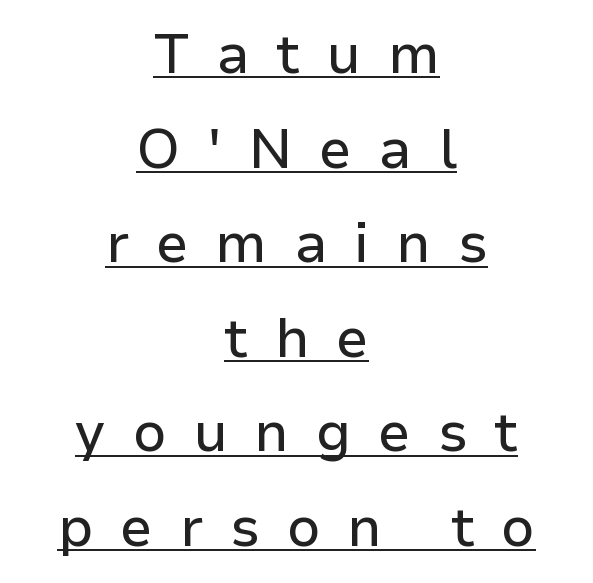
Q: Is the text italic (slanted)? A: No, it is upright.
Q: Is the typeface a serif or a sans-serif typeface? A: Sans-serif.
Q: Is the text underlined? A: Yes.
Q: How is the paragraph aligned? A: Centered.
Q: Is the spacing between letters normal or unusually wide? A: Unusually wide.
Q: Width (condensed, normal, or wide)? A: Normal.
Q: Stroke contrast? A: Low.
Q: x-height? A: Medium.
Q: Monospaced? A: No.
